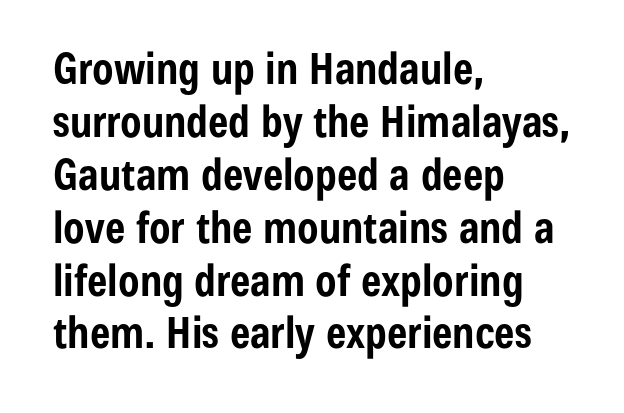
Q: Is the text bold? A: Yes.
Q: Is the text italic (slanted)? A: No, it is upright.
Q: Is the typeface a serif or a sans-serif typeface? A: Sans-serif.
Q: Is the text underlined? A: No.
Q: How is the paragraph aligned? A: Left-aligned.
Q: Is the spacing between letters normal or unusually wide? A: Normal.
Q: Width (condensed, normal, or wide)? A: Condensed.
Q: Stroke contrast? A: Low.
Q: x-height? A: Medium.
Q: Monospaced? A: No.
